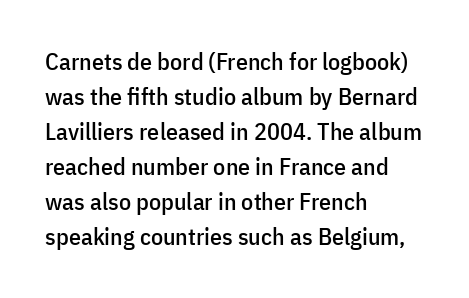
The image shows 24 px text type, upright; set left-aligned, normal line spacing (1.46x), normal letter spacing, not underlined.
